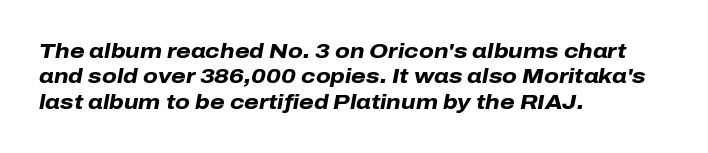
Q: Is the text bold? A: Yes.
Q: Is the text italic (slanted)? A: Yes, it leans right by about 10 degrees.
Q: Is the text underlined? A: No.
Q: How is the paragraph aligned? A: Left-aligned.
Q: Is the spacing between letters normal or unusually wide? A: Normal.
